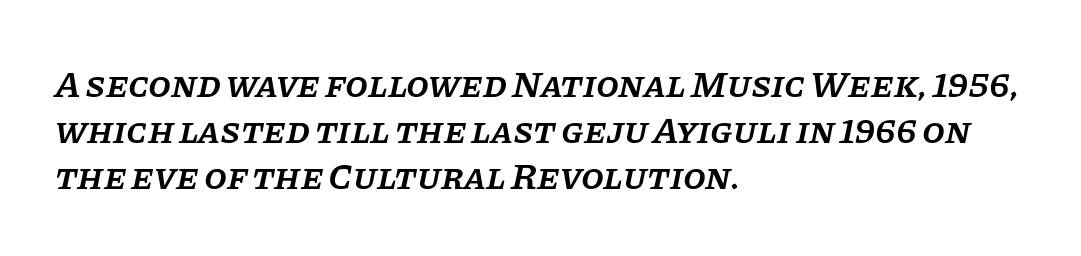
The image shows 37 px semibold serif type, italic (leaning right); set left-aligned, line spacing 1.24x, normal letter spacing, not underlined; low stroke contrast and a large x-height.
